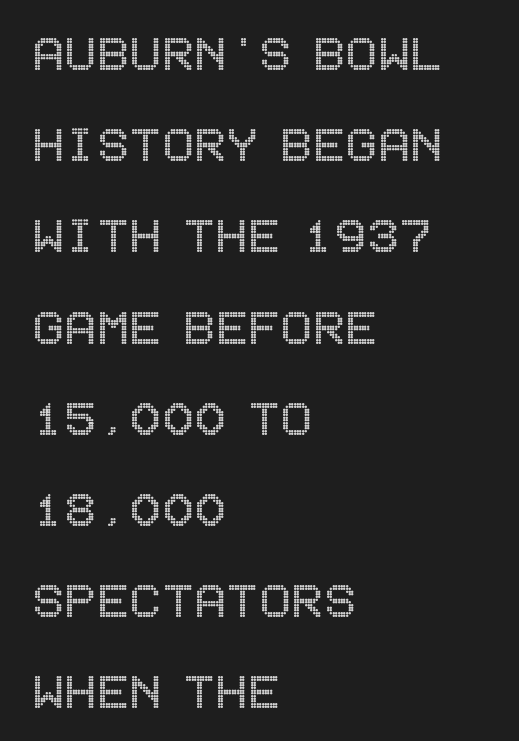
Q: Is the text italic (slanted)? A: No, it is upright.
Q: Is the text underlined? A: No.
Q: How is the paragraph aligned? A: Left-aligned.
Q: Is the spacing between letters normal or unusually wide? A: Normal.
Q: Is the spacing between lines tight, normal or loose? A: Normal.
Q: Width (condensed, normal, or wide)? A: Condensed.
Q: x-height? A: Large.
